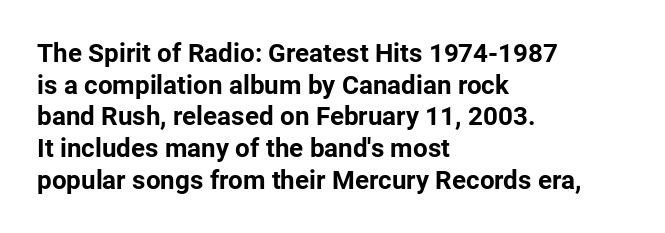
I'd describe the lettering as bold — thick and assertive. Words appear dense and cohesive because spacing is normal. Reading down the block, your eye returns to a fixed left position each line. The lettering holds an erect, upright posture throughout. Descender tails drop into unmarked territory.
